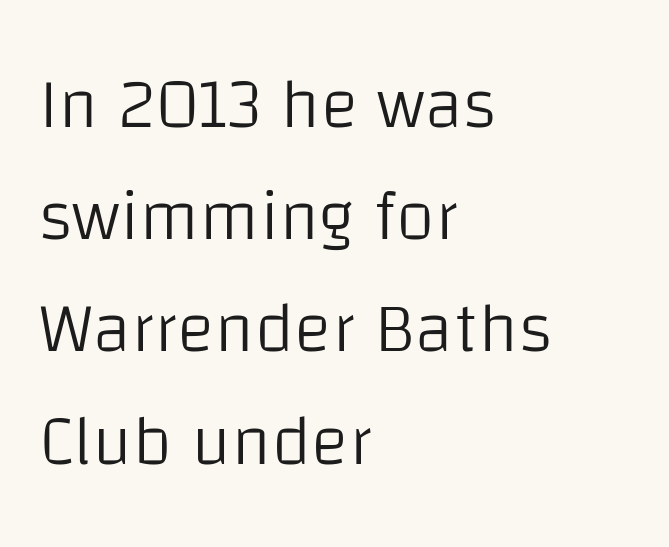
Q: Is the text bold? A: No.
Q: Is the text italic (slanted)? A: No, it is upright.
Q: Is the typeface a serif or a sans-serif typeface? A: Sans-serif.
Q: Is the text underlined? A: No.
Q: How is the paragraph aligned? A: Left-aligned.
Q: Is the spacing between letters normal or unusually wide? A: Normal.
Q: Is the spacing between lines tight, normal or loose? A: Normal.
Q: Width (condensed, normal, or wide)? A: Normal.
Q: Stroke contrast? A: Low.
Q: x-height? A: Large.
Q: Monospaced? A: No.
